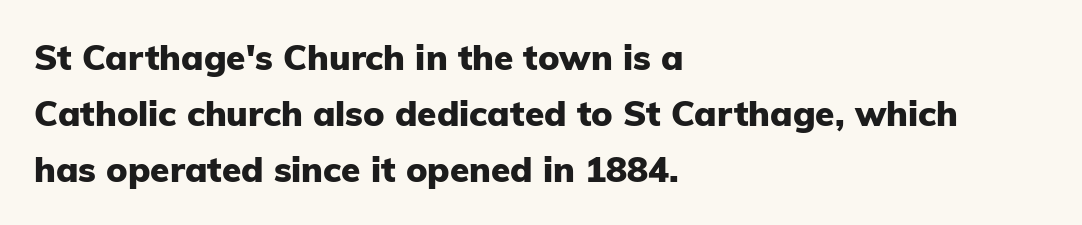
The image shows 35 px heavy sans-serif type, upright; set left-aligned, normal line spacing (1.6x), normal letter spacing, not underlined; low stroke contrast and a medium x-height.
